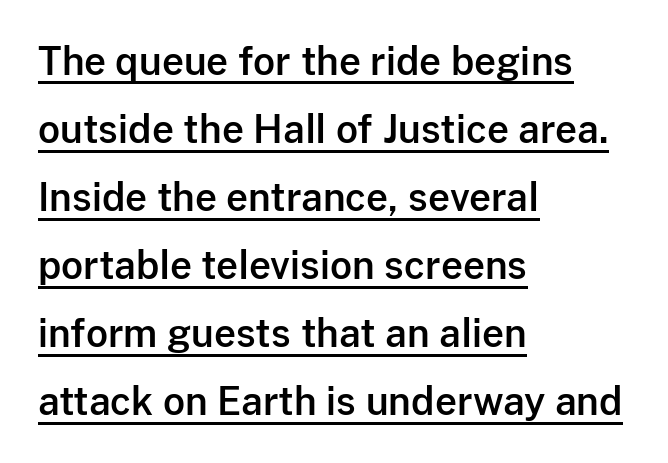
This is underlined copy, the kind a proofreader might mark for attention. This rendering uses left alignment, leaving the right contour irregular. How are the letters spaced? Ordinarily, with no added tracking. Typographically, this falls in the sans-serif category. This is the regular roman posture of the typeface.
